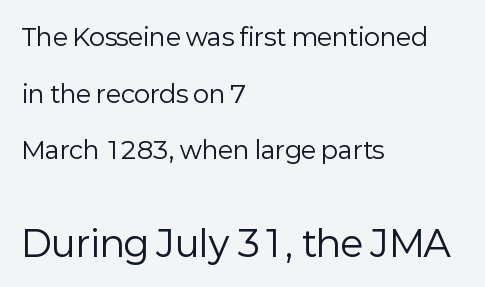
The face used here appears at its bigger size in the lower chunk. One-word summary of the alignment: left. Designer's note — italics off, roman on. Grotesque or geometric, the face here clearly has no serifs. Compared with typical paragraphs, the rows here are farther apart.
